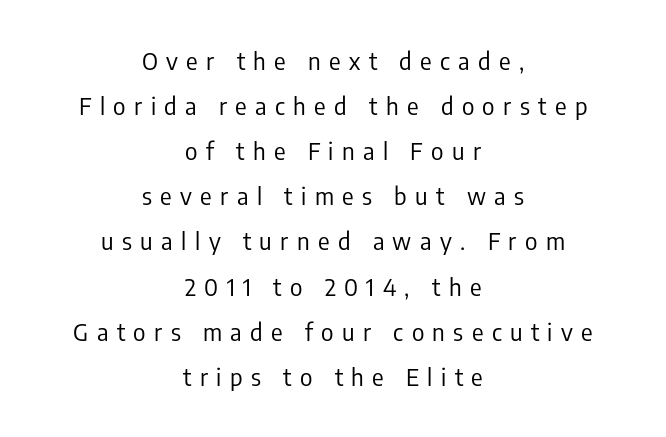
{"italic": "no", "bold": "no", "underline": "no", "align": "center", "line_spacing_ratio": 1.88, "letter_spacing": "wide", "letter_spacing_em": 0.35, "glyph_px": 24}
